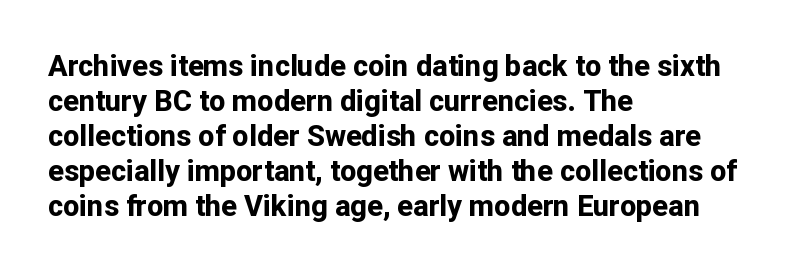
{"serif": "no", "italic": "no", "bold": "yes", "weight": "bold", "width": "normal", "stroke_contrast": "low", "x_height": "medium", "monospaced": "no", "underline": "no", "align": "left", "line_spacing_ratio": 1.21, "letter_spacing": "normal", "letter_spacing_em": 0.0, "glyph_px": 29}
